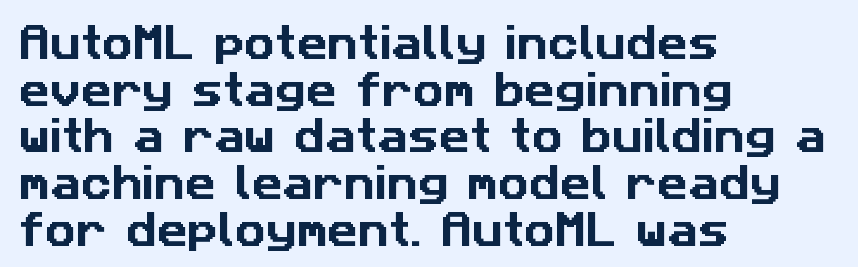
{"serif": "no", "width": "normal", "stroke_contrast": "low", "x_height": "medium", "monospaced": "no", "underline": "no", "align": "left", "line_spacing_ratio": 1.23, "letter_spacing": "normal", "letter_spacing_em": 0.0, "glyph_px": 38}
